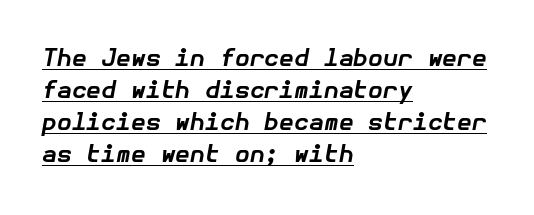
Observe the lean: these are italic letterforms. Looks like someone drew a line under every word here. Words appear dense and cohesive because spacing is normal. A dark, heavy texture on the line: the type is bold.
